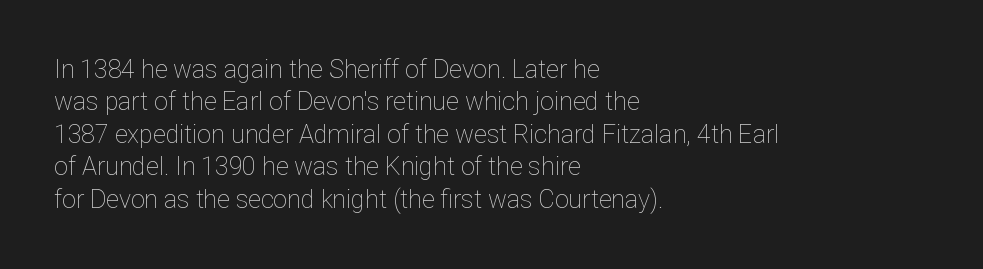
The words here are not underlined. Whoever set this chose a conventional vertical rhythm. Honestly, the letter spacing is just normal — you wouldn't notice it. Tall strokes in this sample are plumb rather than angled. Compared with a centered layout, this one pins lines to the left instead. The weight tops out at a normal text grade.
